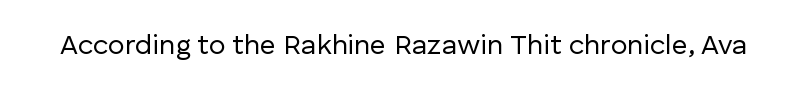
The specimen omits any rule beneath the text block's lines. Short note: letters normally spaced. Vertical strokes here are truly vertical. Note the varied advance widths — an 'i' is clearly narrower than an 'm'. The face used here is a sans, in the tradition of grotesques and geometrics.
